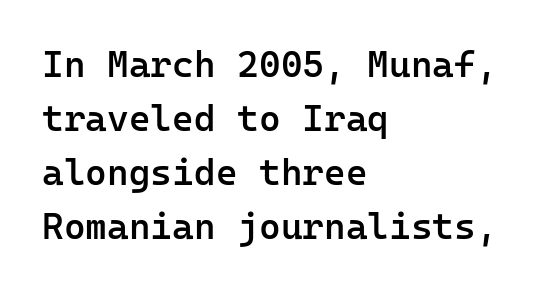
How are the letters spaced? Ordinarily, with no added tracking. In terms of leading, this rendering sits right in the middle. The typesetter chose a ragged-right arrangement here. The passage shown is not underscored anywhere.
